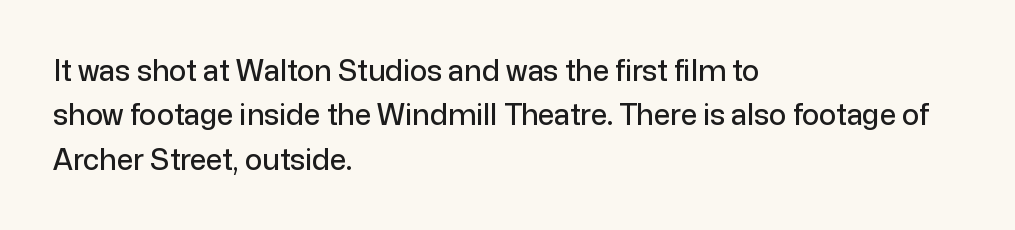
Posture: straight, roman, zero tilt. All the whitespace from short lines collects on the right. Bare-footed words on every line. Summary of vertical rhythm: regular, with standard interline spacing. Looks like regular typesetting: each glyph gets only the width it needs.
